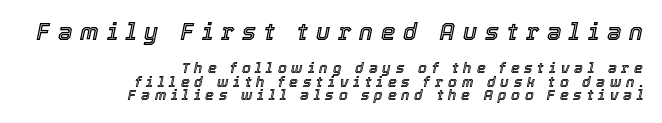
Q: Is the text italic (slanted)? A: Yes, it leans right by about 12 degrees.
Q: Is the text underlined? A: No.
Q: How is the paragraph aligned? A: Right-aligned.
Q: Is the spacing between letters normal or unusually wide? A: Unusually wide.
Q: Is the spacing between lines tight, normal or loose? A: Tight.
Q: Which block of text is set in a larger size, the first (top) or the second (bottom)? A: The first (top) one.
